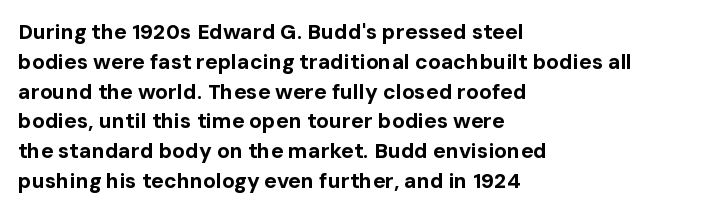
{"italic": "no", "bold": "yes", "underline": "no", "align": "left", "line_spacing": "normal", "line_spacing_ratio": 1.42, "letter_spacing": "normal", "letter_spacing_em": 0.0, "glyph_px": 21}
